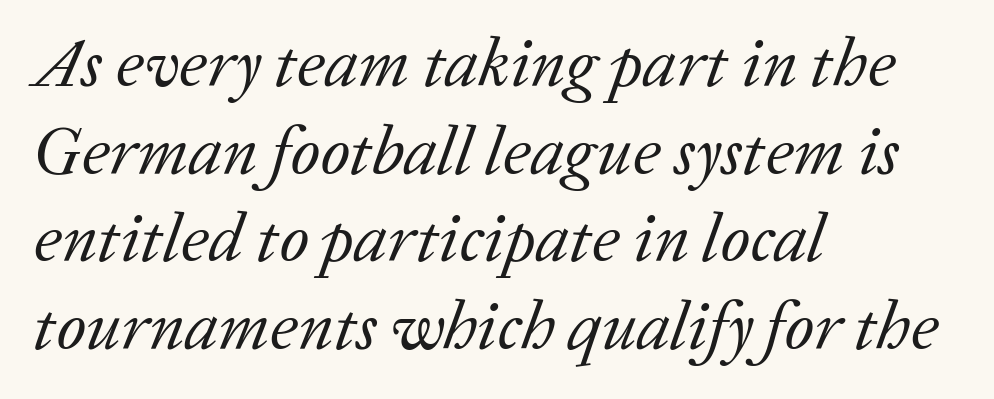
{"serif": "yes", "italic": "yes", "lean": "right", "slant_degrees": 20, "bold": "no", "weight": "regular", "width": "normal", "stroke_contrast": "low", "x_height": "medium", "monospaced": "no", "underline": "no", "align": "left", "line_spacing": "normal", "line_spacing_ratio": 1.27, "letter_spacing": "normal", "letter_spacing_em": 0.0, "glyph_px": 69}
